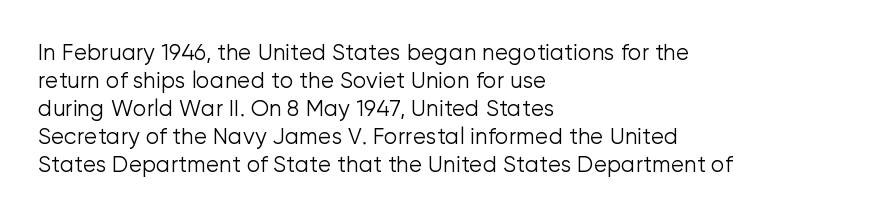
The image shows 22 px text type, upright; set left-aligned, normal line spacing (1.27x), normal letter spacing, not underlined.
